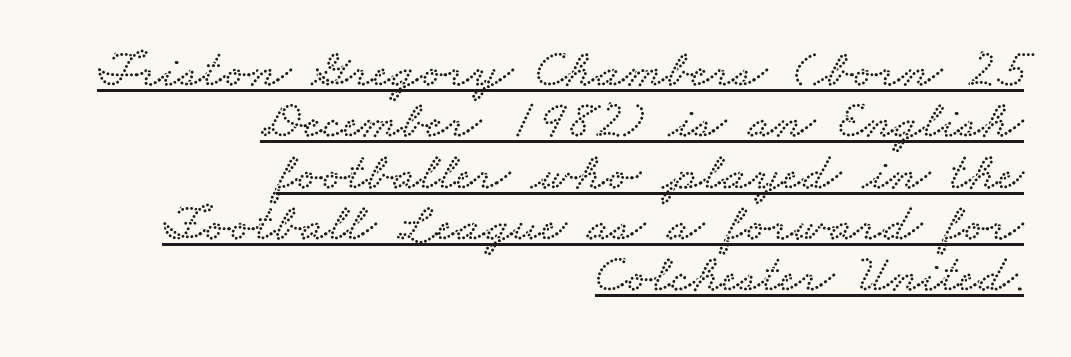
The rag falls on the left side of this text block. The typeface chosen for these lines features serifs. The sample's only ornament is a line tracing under the words. The passage shown has conventional tracking throughout. The passage shown is typed in a proportional face where columns would drift.
